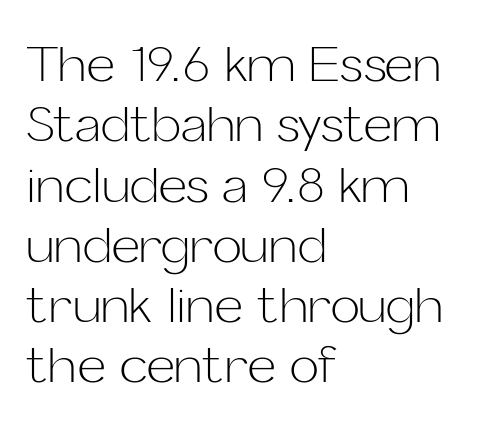
{"serif": "no", "italic": "no", "bold": "no", "weight": "light", "width": "normal", "stroke_contrast": "low", "x_height": "medium", "monospaced": "no", "underline": "no", "align": "left", "line_spacing_ratio": 1.23, "letter_spacing": "normal", "letter_spacing_em": 0.0, "glyph_px": 49}
